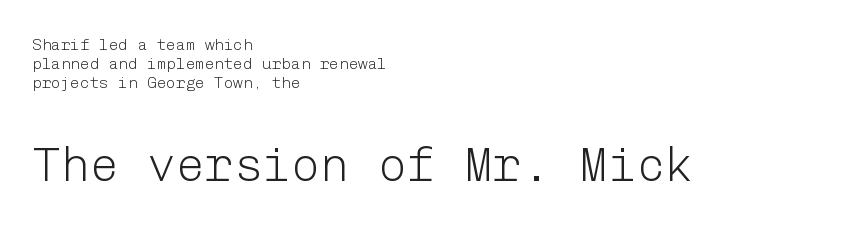
{"serif": "no", "italic": "no", "bold": "no", "weight": "light", "width": "normal", "stroke_contrast": "low", "x_height": "medium", "underline": "no", "align": "left", "line_spacing_ratio": 1.19, "letter_spacing": "normal", "letter_spacing_em": 0.0, "larger_block": "second", "size_ratio": 3.0, "glyph_px": 48}
